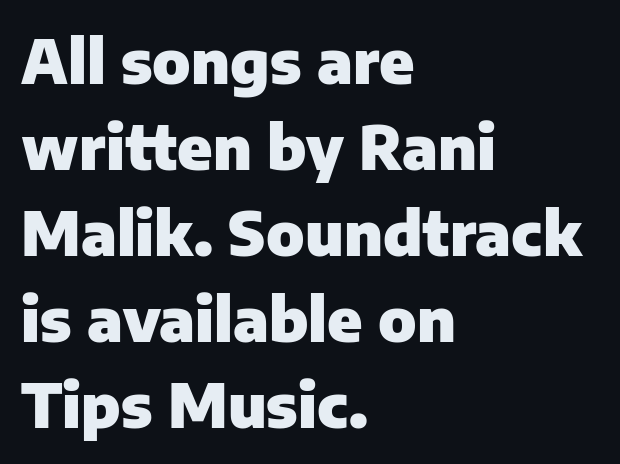
Q: Is the text bold? A: Yes.
Q: Is the text italic (slanted)? A: No, it is upright.
Q: Is the typeface a serif or a sans-serif typeface? A: Sans-serif.
Q: Is the text underlined? A: No.
Q: How is the paragraph aligned? A: Left-aligned.
Q: Is the spacing between letters normal or unusually wide? A: Normal.
Q: Is the spacing between lines tight, normal or loose? A: Normal.
Q: Width (condensed, normal, or wide)? A: Normal.
Q: Stroke contrast? A: Low.
Q: x-height? A: Medium.
Q: Monospaced? A: No.
